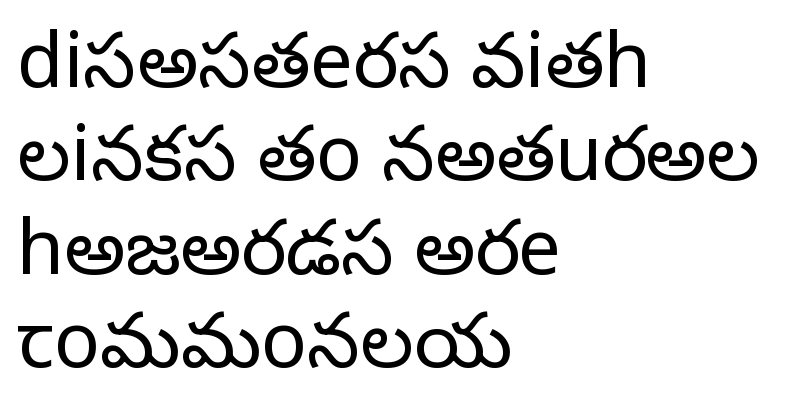
Q: Is the text bold? A: No.
Q: Is the text italic (slanted)? A: No, it is upright.
Q: Is the typeface a serif or a sans-serif typeface? A: Serif.
Q: Is the text underlined? A: No.
Q: How is the paragraph aligned? A: Left-aligned.
Q: Is the spacing between letters normal or unusually wide? A: Normal.
Q: Width (condensed, normal, or wide)? A: Normal.
Q: Stroke contrast? A: Low.
Q: x-height? A: Large.
Q: Monospaced? A: No.
